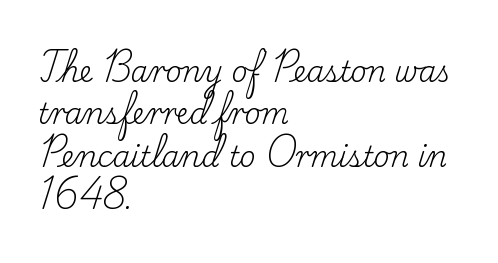
Is there much room between lines? A standard amount, neither cramped nor airy. The words here are not underlined. The cut favours lightness, reaching ordinary text weight at its darkest. The typeface chosen for these lines features serifs. This rendering leaves character spacing at its baseline value.
